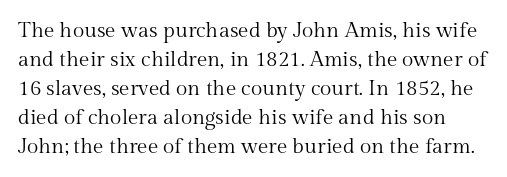
Q: Is the text bold? A: No.
Q: Is the text italic (slanted)? A: No, it is upright.
Q: Is the text underlined? A: No.
Q: Is the spacing between letters normal or unusually wide? A: Normal.
Q: Is the spacing between lines tight, normal or loose? A: Normal.
